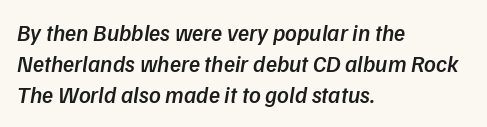
You could call the tracking neutral — neither tight nor loose. The baseline area is clear. Vertical spacing — default. These lines carry some extra weight — a demibold, not a full bold.
